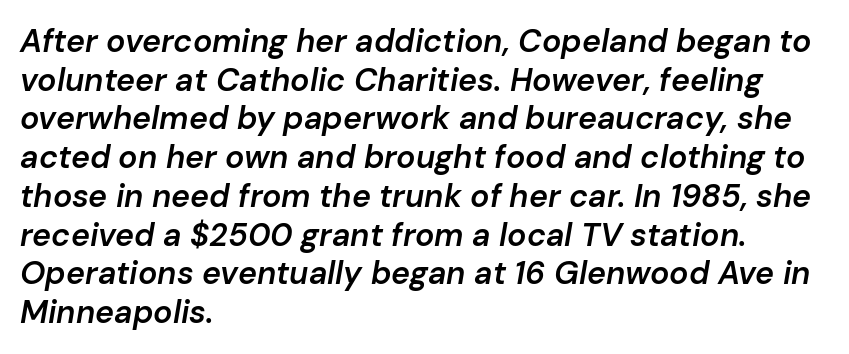
Nothing unusual about the tracking: characters are spaced as the font intends. These lines carry some extra weight — a demibold, not a full bold. The ragged edge is on the right, which tells us the setting is flush left. The string is rendered with underlining switched off. The face used here has a pronounced slope to its letters.
